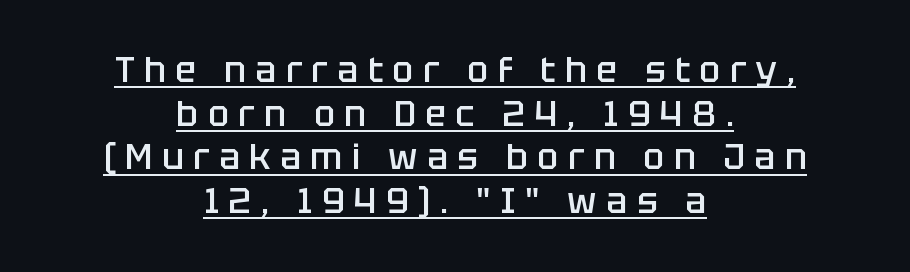
{"serif": "no", "italic": "no", "bold": "semi", "weight": "semibold", "width": "normal", "stroke_contrast": "low", "x_height": "large", "monospaced": "no", "underline": "yes", "align": "center", "line_spacing": "normal", "line_spacing_ratio": 1.25, "letter_spacing": "wide", "letter_spacing_em": 0.27, "glyph_px": 35}
